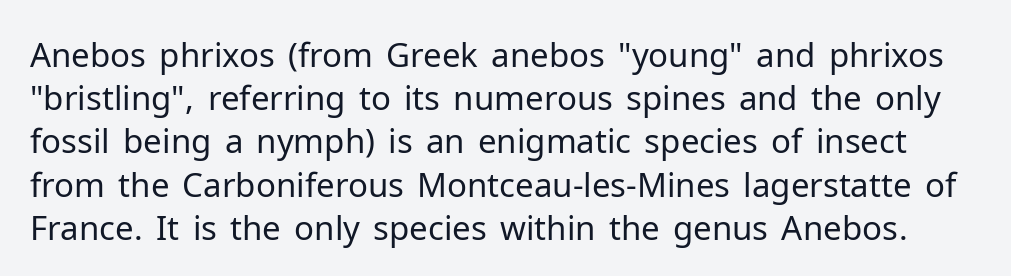
The line-height multiplier appears to be the usual default. Proportional: the letters do not fall into vertical columns. A clean baseline with only descenders dipping below it. The axis of the letterforms is exactly vertical. Weight: not bold — regular or lighter.
